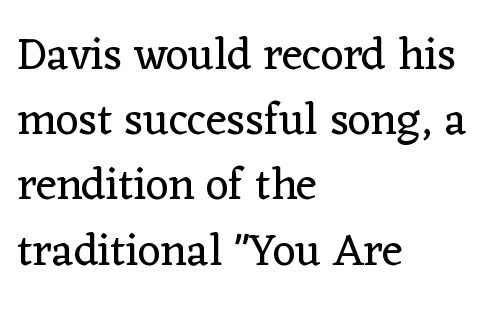
The font is comparable to plain body text, perhaps lighter. The letters carry serifs — small finishing strokes at the ends of their stems. A classic flush-left, rag-right setting is used for this passage. Here the designer chose a conventional face with non-uniform glyph widths.
